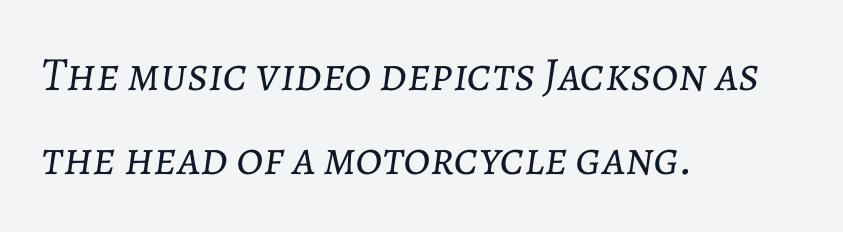
The image shows 48 px light type, italic (leaning right); set left-aligned, line spacing 1.75x, normal letter spacing, not underlined; low stroke contrast and a medium x-height.
